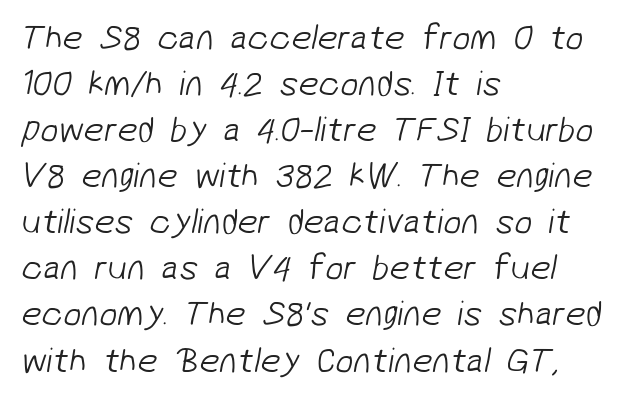
Reading down the column, the eye jumps a familiar distance to each next line. Alignment: flush left. Plain, unruled lines of type. Note the varied advance widths — an 'i' is clearly narrower than an 'm'.
